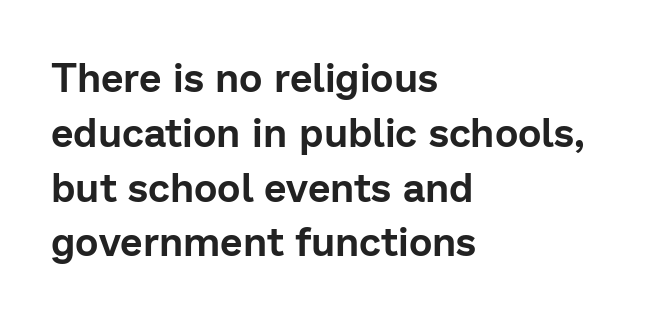
A roman cut, with each character standing at attention. The baseline area is clear. The rows are spaced the way most documents space them. All the whitespace from short lines collects on the right. The rendering shows plain stroke endings on the letterforms — a sans-serif design. No extra tracking has been applied to these lines.
